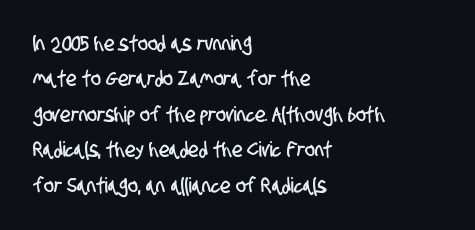
{"underline": "no", "align": "left", "line_spacing": "normal", "line_spacing_ratio": 1.69, "letter_spacing": "normal", "letter_spacing_em": 0.0, "glyph_px": 21}
